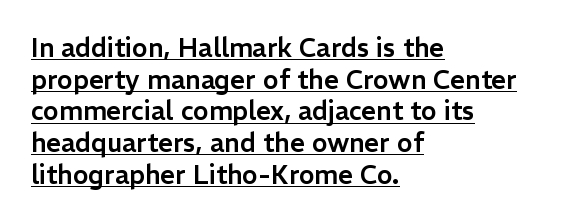
Q: Is the text italic (slanted)? A: No, it is upright.
Q: Is the text underlined? A: Yes.
Q: How is the paragraph aligned? A: Left-aligned.
Q: Is the spacing between letters normal or unusually wide? A: Normal.
